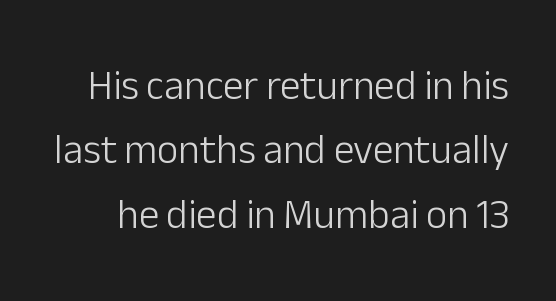
{"serif": "no", "italic": "no", "bold": "no", "weight": "light", "width": "normal", "stroke_contrast": "low", "x_height": "medium", "monospaced": "no", "underline": "no", "line_spacing": "normal", "line_spacing_ratio": 1.57, "letter_spacing": "normal", "letter_spacing_em": 0.0, "glyph_px": 41}
